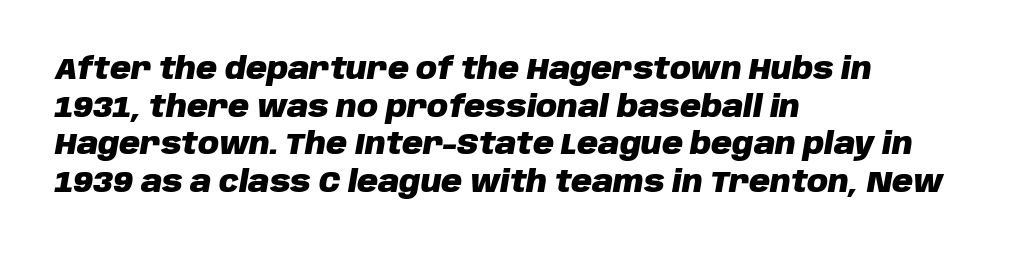
Varying glyph widths throughout — classic text-font behaviour. In CSS terms this would be text-align: left. In terms of letterspacing, this is plain default setting. The string is rendered with underlining switched off. Vertical spacing — default. In terms of posture, this sample is oblique.
